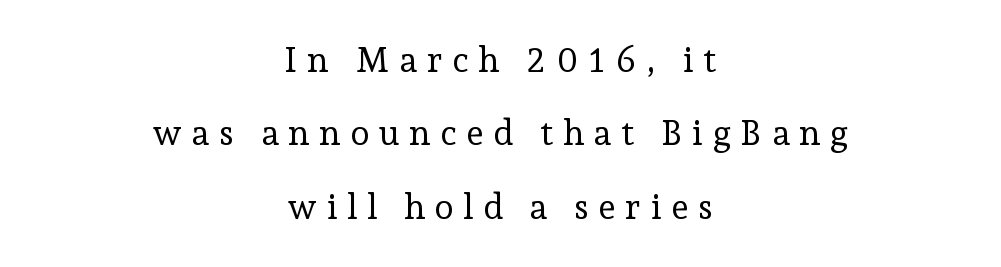
Q: Is the text bold? A: No.
Q: Is the text italic (slanted)? A: No, it is upright.
Q: Is the typeface a serif or a sans-serif typeface? A: Serif.
Q: Is the text underlined? A: No.
Q: How is the paragraph aligned? A: Centered.
Q: Is the spacing between letters normal or unusually wide? A: Unusually wide.
Q: Is the spacing between lines tight, normal or loose? A: Loose.
Q: Width (condensed, normal, or wide)? A: Normal.
Q: Stroke contrast? A: Low.
Q: x-height? A: Medium.
Q: Monospaced? A: No.
